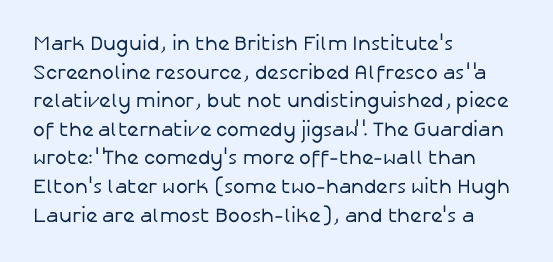
Q: Is the text bold? A: No.
Q: Is the text italic (slanted)? A: No, it is upright.
Q: Is the text underlined? A: No.
Q: How is the paragraph aligned? A: Left-aligned.
Q: Is the spacing between letters normal or unusually wide? A: Normal.
Q: Is the spacing between lines tight, normal or loose? A: Normal.
